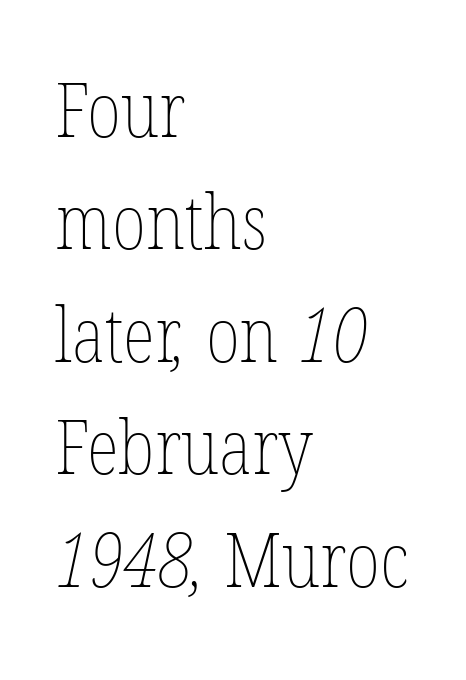
{"bold": "no", "weight": "thin", "width": "condensed", "stroke_contrast": "low", "x_height": "medium", "monospaced": "no", "underline": "no", "align": "left", "line_spacing": "normal", "line_spacing_ratio": 1.48, "letter_spacing": "normal", "letter_spacing_em": 0.0, "glyph_px": 76}
